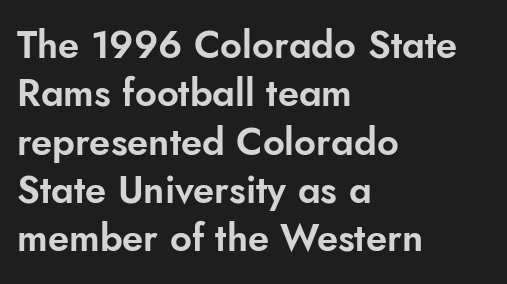
Q: Is the text italic (slanted)? A: No, it is upright.
Q: Is the typeface a serif or a sans-serif typeface? A: Sans-serif.
Q: Is the text underlined? A: No.
Q: How is the paragraph aligned? A: Left-aligned.
Q: Is the spacing between letters normal or unusually wide? A: Normal.
Q: Is the spacing between lines tight, normal or loose? A: Normal.
Q: Width (condensed, normal, or wide)? A: Normal.
Q: Stroke contrast? A: Low.
Q: x-height? A: Small.
Q: Monospaced? A: No.
